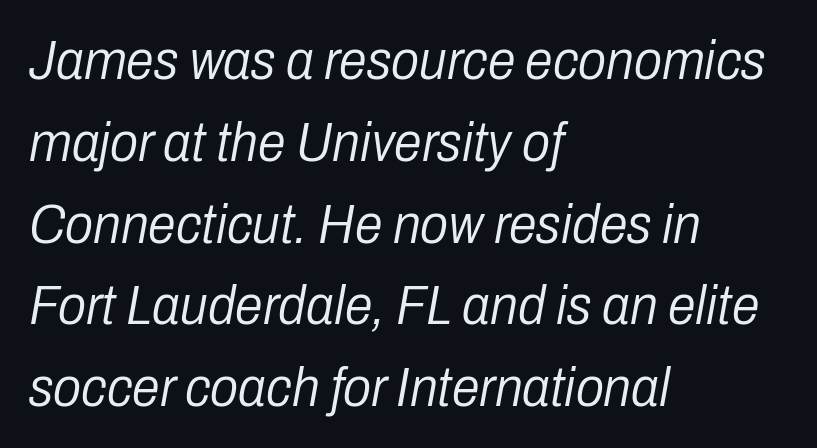
The image shows 56 px light, condensed type, italic (leaning right); set left-aligned, normal line spacing (1.46x), normal letter spacing, not underlined; low stroke contrast and a medium x-height.
